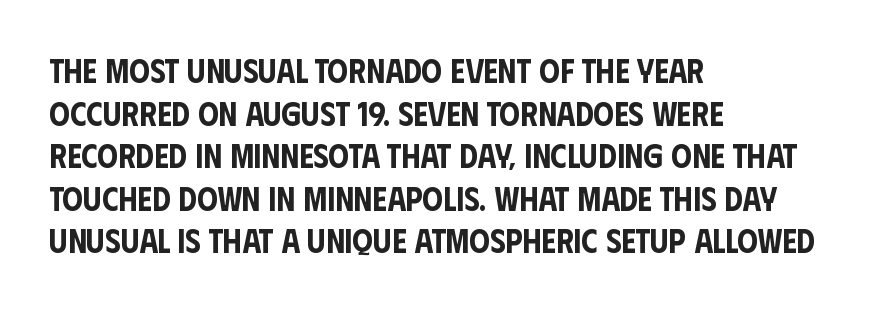
Q: Is the text italic (slanted)? A: No, it is upright.
Q: Is the typeface a serif or a sans-serif typeface? A: Sans-serif.
Q: Is the text underlined? A: No.
Q: How is the paragraph aligned? A: Left-aligned.
Q: Is the spacing between letters normal or unusually wide? A: Normal.
Q: Is the spacing between lines tight, normal or loose? A: Normal.
Q: Width (condensed, normal, or wide)? A: Condensed.
Q: Stroke contrast? A: Low.
Q: x-height? A: Large.
Q: Monospaced? A: No.
